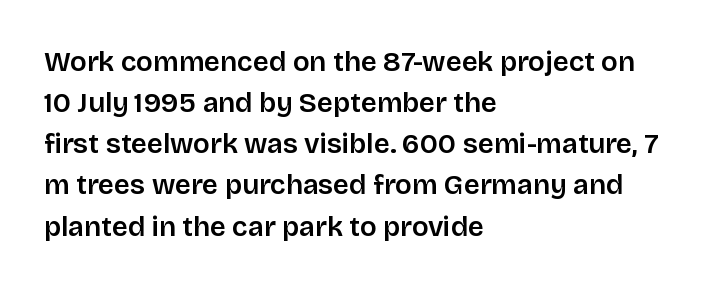
The image shows 28 px semibold sans-serif type, upright; set left-aligned, normal line spacing (1.47x), normal letter spacing, not underlined; low stroke contrast and a large x-height.
